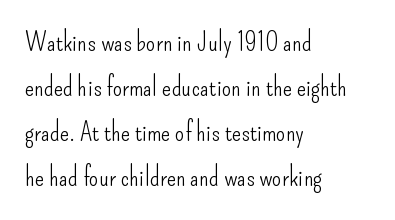
The image shows 27 px text type, upright; set left-aligned, normal line spacing (1.67x), normal letter spacing, not underlined.
